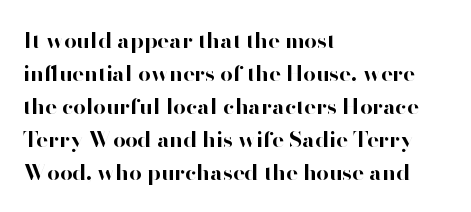
{"italic": "no", "bold": "yes", "underline": "no", "align": "left", "line_spacing": "normal", "line_spacing_ratio": 1.5, "letter_spacing": "normal", "letter_spacing_em": 0.0, "glyph_px": 22}
